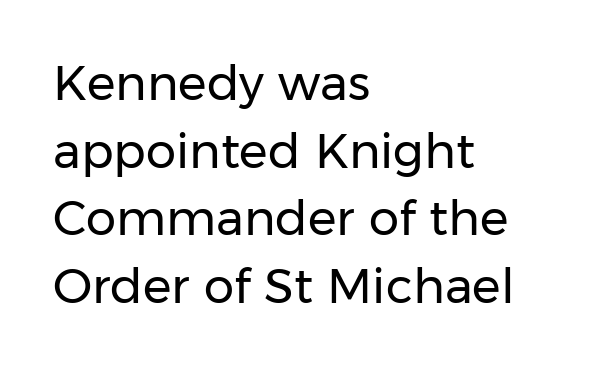
The image shows 48 px regular-weight sans-serif type, upright; set left-aligned, normal line spacing (1.41x), normal letter spacing, not underlined; low stroke contrast and a medium x-height.
